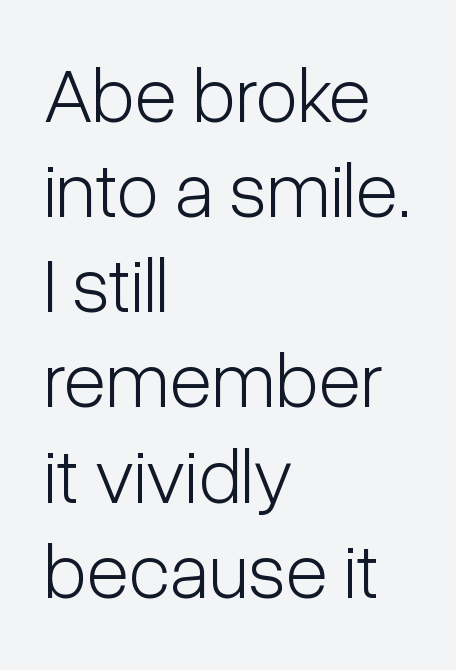
The image shows 78 px light, condensed sans-serif type, upright; set left-aligned, line spacing 1.22x, normal letter spacing, not underlined; low stroke contrast and a medium x-height.
